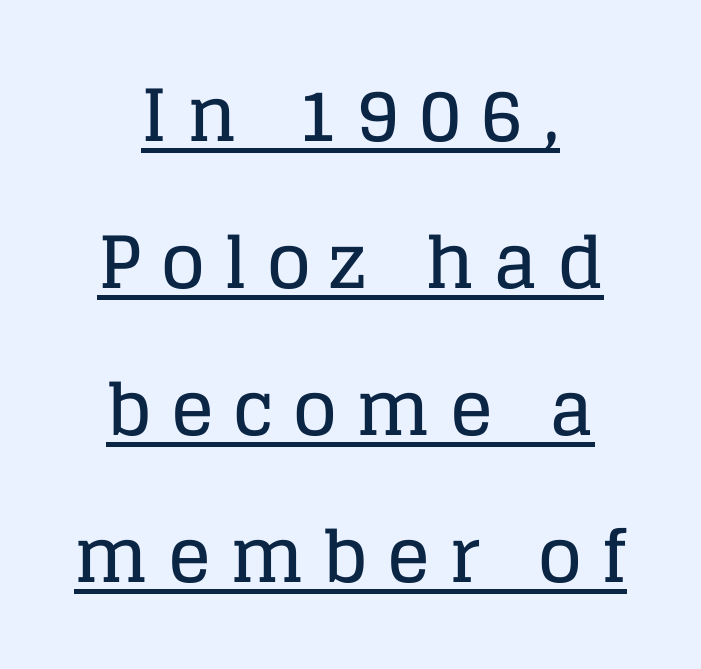
Q: Is the text italic (slanted)? A: No, it is upright.
Q: Is the typeface a serif or a sans-serif typeface? A: Serif.
Q: Is the text underlined? A: Yes.
Q: How is the paragraph aligned? A: Centered.
Q: Is the spacing between letters normal or unusually wide? A: Unusually wide.
Q: Is the spacing between lines tight, normal or loose? A: Loose.
Q: Width (condensed, normal, or wide)? A: Normal.
Q: Stroke contrast? A: Low.
Q: x-height? A: Large.
Q: Monospaced? A: No.
